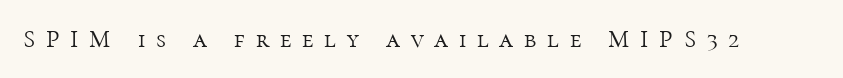
{"italic": "no", "bold": "no", "underline": "no", "letter_spacing": "wide", "letter_spacing_em": 0.43, "glyph_px": 25}
